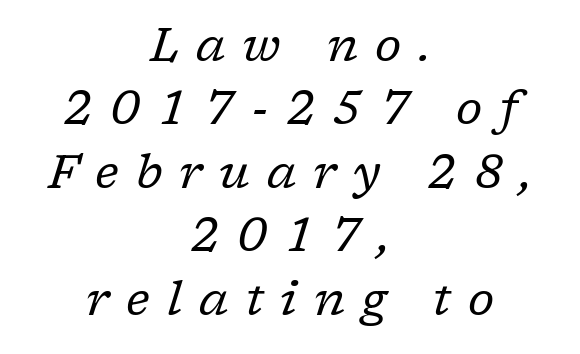
The image shows 47 px regular-weight serif type, italic (leaning right); set centered, normal line spacing (1.35x), unusually wide letter spacing (+0.36 em), not underlined; low stroke contrast and a medium x-height.
